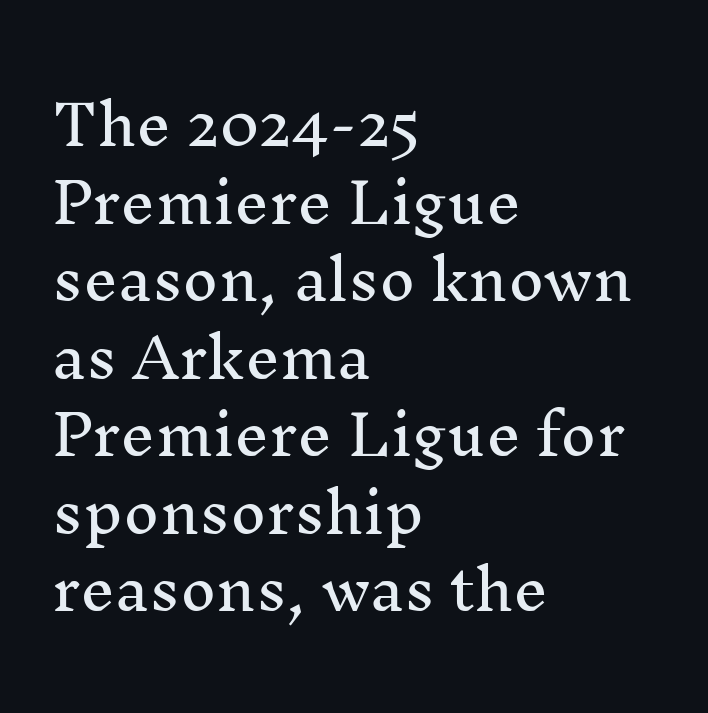
The image shows 55 px serif type, upright; set left-aligned, normal line spacing (1.41x), normal letter spacing, not underlined; medium stroke contrast and a medium x-height.
